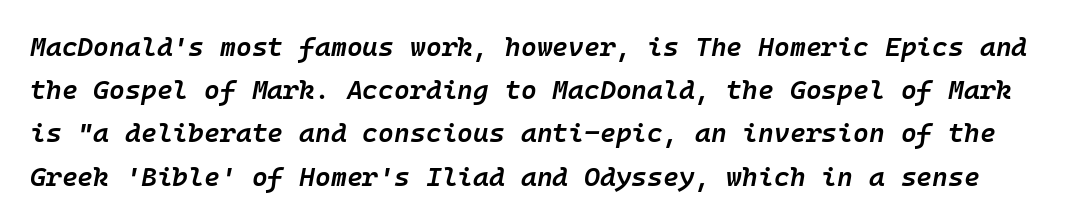
The image shows 27 px text type, italic (leaning right); set normal line spacing (1.6x), normal letter spacing, not underlined.
